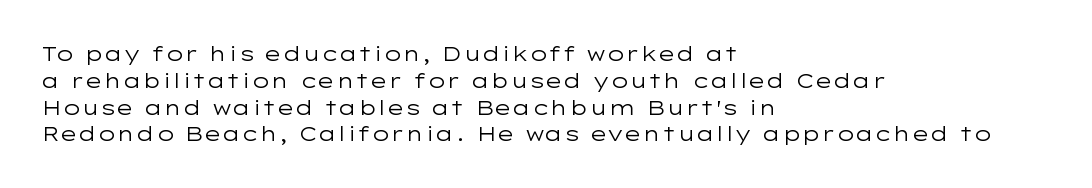
Unlike italic type, these characters show no tilt at all. Honestly, there is no underline to notice here at all. The ragged edge is on the right, which tells us the setting is flush left. Tracking here is standard; glyphs follow each other at the usual distance.
